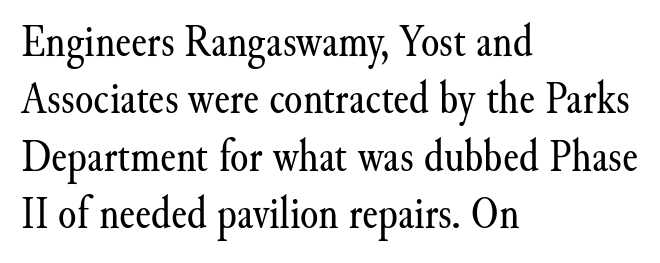
Posture: straight, roman, zero tilt. Clear beneath every line of the passage. Small tapered or slab feet sit at the stroke ends, so this counts as serif. Nothing heavy about these letters — not bold at all. The rendering anchors every line to the left-hand side. The line texture is even and compact thanks to regular tracking.
